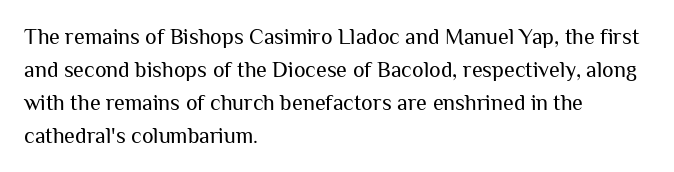
The image shows 22 px text type, upright; set left-aligned, normal line spacing (1.5x), normal letter spacing, not underlined.
